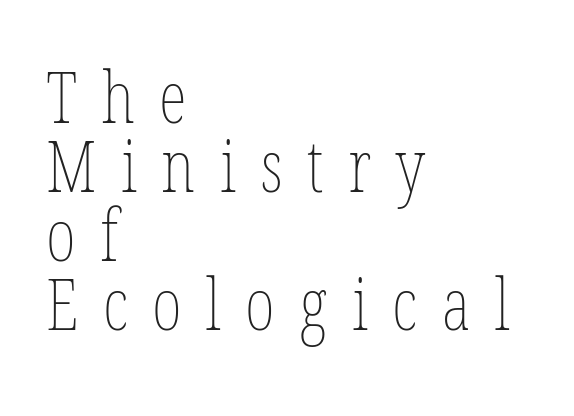
Tall strokes in this sample are plumb rather than angled. The setting favours the left margin, as ordinary paragraphs usually do. Summary of weight: not heavy and not bold. The face used here is proportionally spaced, like ordinary book or web type. The passage shown is not underscored anywhere.
